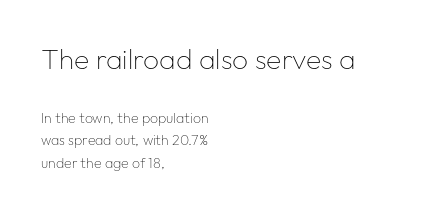
Letter spacing: default. A typesetter would call this leading conventional body-copy spacing. Weight: not bold — regular or lighter. The rag falls on the right side of this text block. The foot of each line stays bare and open. The passage shown is typed in a proportional face where columns would drift.
